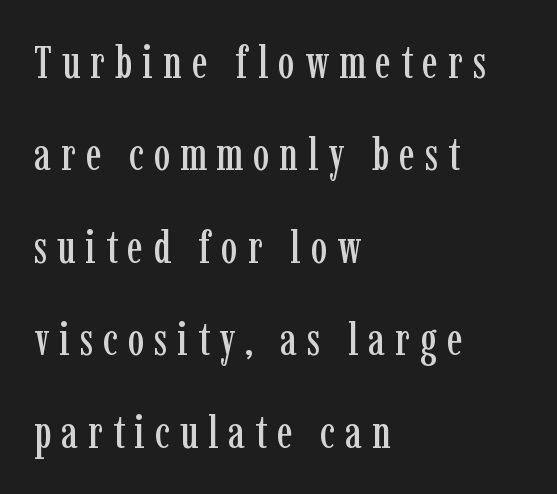
Q: Is the text italic (slanted)? A: No, it is upright.
Q: Is the typeface a serif or a sans-serif typeface? A: Serif.
Q: Is the text underlined? A: No.
Q: How is the paragraph aligned? A: Left-aligned.
Q: Is the spacing between letters normal or unusually wide? A: Unusually wide.
Q: Is the spacing between lines tight, normal or loose? A: Loose.
Q: Width (condensed, normal, or wide)? A: Condensed.
Q: Stroke contrast? A: Low.
Q: x-height? A: Medium.
Q: Monospaced? A: No.
